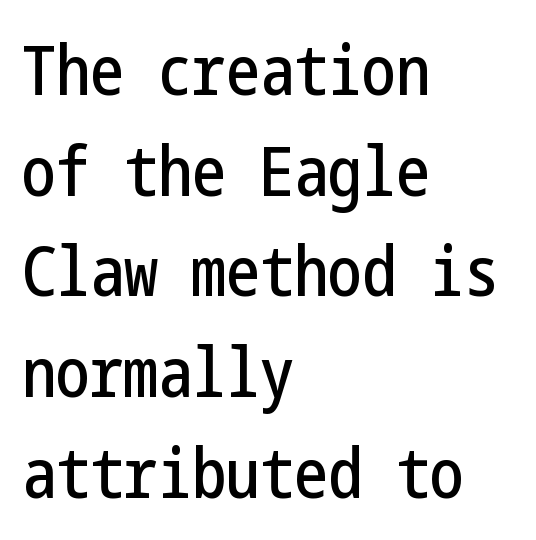
{"serif": "no", "italic": "no", "width": "condensed", "stroke_contrast": "low", "x_height": "medium", "underline": "no", "align": "left", "line_spacing": "normal", "line_spacing_ratio": 1.48, "letter_spacing": "normal", "letter_spacing_em": 0.0, "glyph_px": 68}
